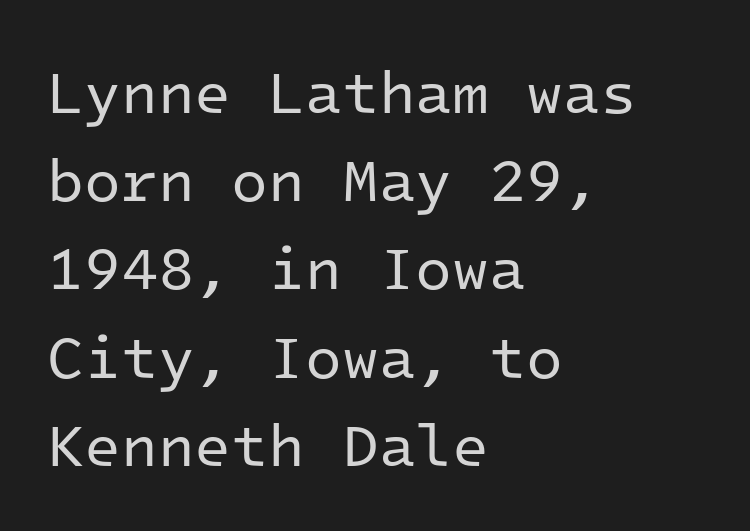
Unlike a traditional serif, this face leaves its strokes unadorned. A student would call this left alignment; a typographer would say flush left, rag right. Vertically, the passage feels balanced, rows spaced as you'd expect. How are the letters spaced? Ordinarily, with no added tracking. Ink coverage per letter is moderate at most. Nobody drew a line under any word here.
